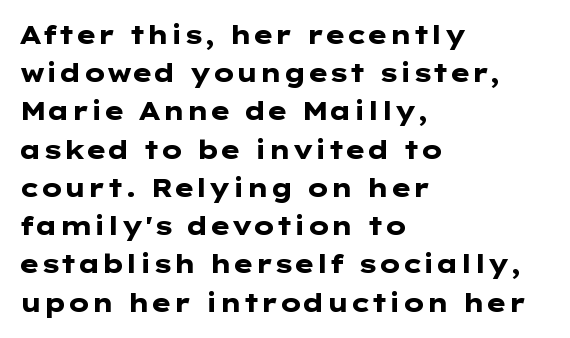
Lines of text with bare space underneath. Quick note: interline space is typical. The line texture is even and compact thanks to regular tracking. The letters stand straight up with perfectly vertical stems. I'd describe the lettering as bold — thick and assertive.
